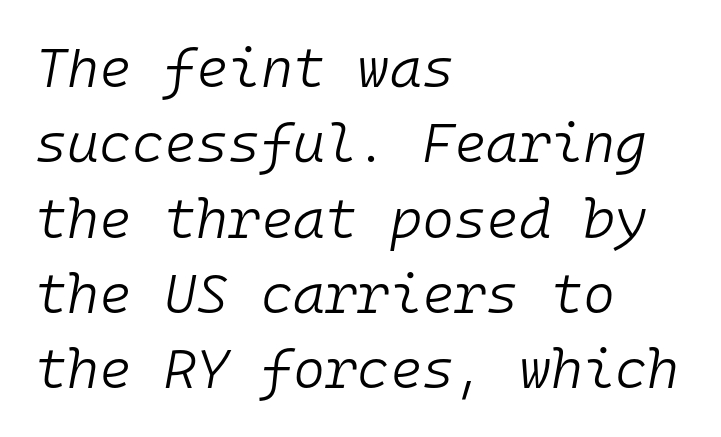
Reading down the column, the eye jumps a familiar distance to each next line. Each letter, wide or thin by design, is forced into the same width here. The space beneath each line is pristine and unruled. The text block is weighted toward the left margin, trailing off unevenly rightward.
